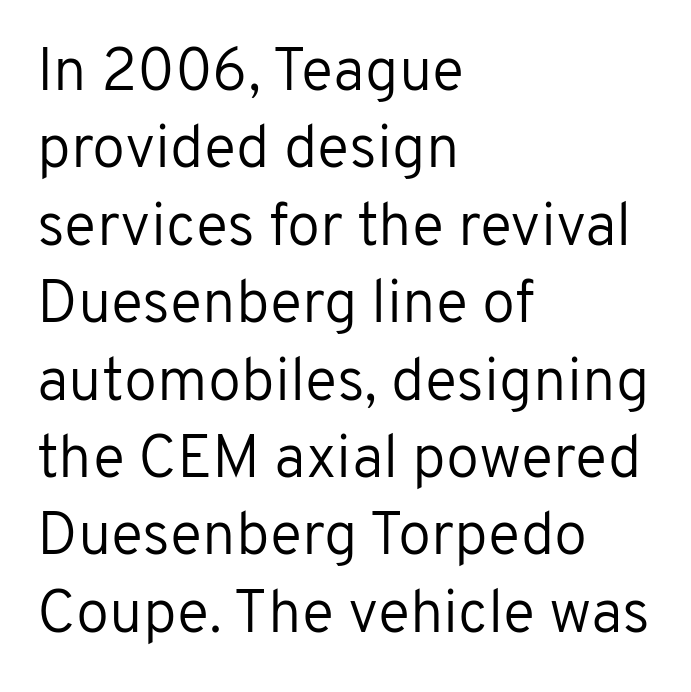
{"serif": "no", "italic": "no", "bold": "no", "weight": "regular", "width": "normal", "stroke_contrast": "low", "x_height": "medium", "monospaced": "no", "underline": "no", "align": "left", "line_spacing": "normal", "line_spacing_ratio": 1.29, "letter_spacing": "normal", "letter_spacing_em": 0.0, "glyph_px": 60}
